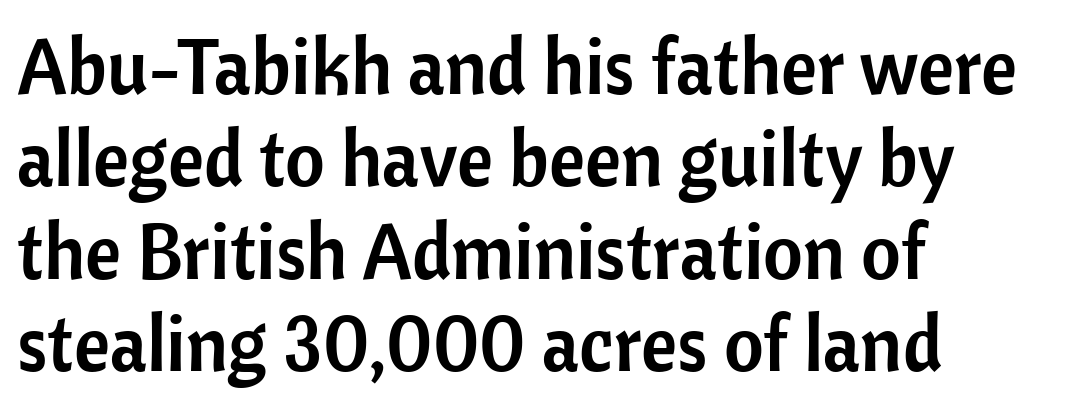
Type style note: lacks serifs. The specimen omits any rule beneath the text block's lines. Spacing verdict: proportional, widths tailored to each character. Reading down the block, your eye returns to a fixed left position each line. The line texture is even and compact thanks to regular tracking. Quick note: not italic, upright.
